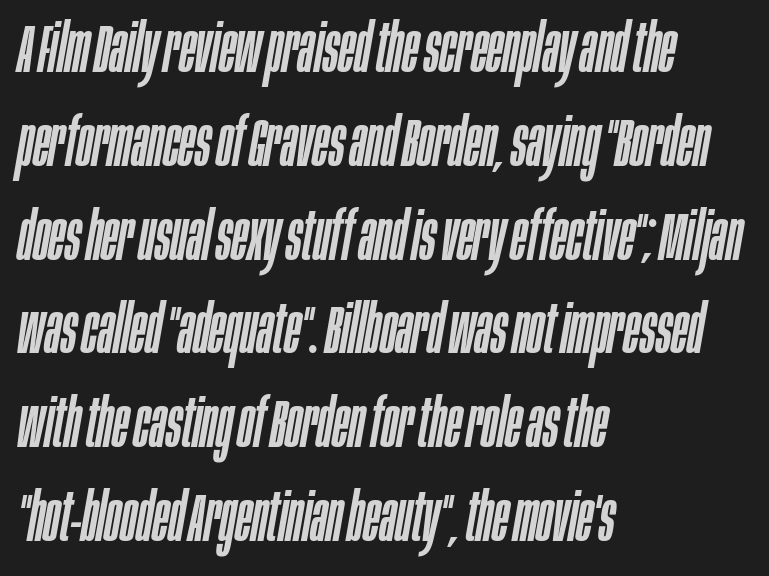
Q: Is the text italic (slanted)? A: Yes, it leans right by about 10 degrees.
Q: Is the text underlined? A: No.
Q: How is the paragraph aligned? A: Left-aligned.
Q: Is the spacing between letters normal or unusually wide? A: Normal.
Q: Is the spacing between lines tight, normal or loose? A: Normal.
Q: Width (condensed, normal, or wide)? A: Condensed.
Q: Stroke contrast? A: Low.
Q: x-height? A: Large.
Q: Monospaced? A: No.
